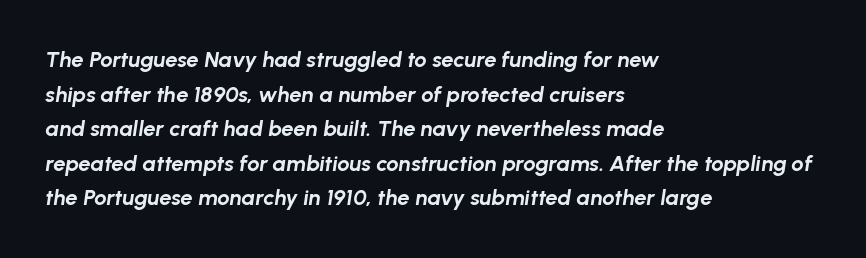
Successive baselines arrive at the customary interval. Each glyph is drawn with heavy, bold strokes. Nobody touched the tracking dial on this one. If you drew a line through each stem, it would be angled.
